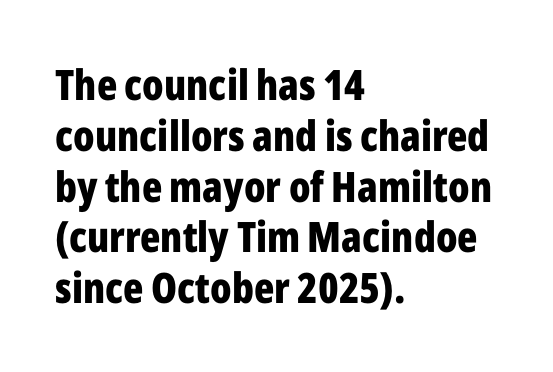
{"serif": "no", "italic": "no", "bold": "yes", "weight": "bold", "width": "condensed", "stroke_contrast": "low", "x_height": "medium", "monospaced": "no", "underline": "no", "align": "left", "line_spacing_ratio": 1.21, "letter_spacing": "normal", "letter_spacing_em": 0.0, "glyph_px": 42}
